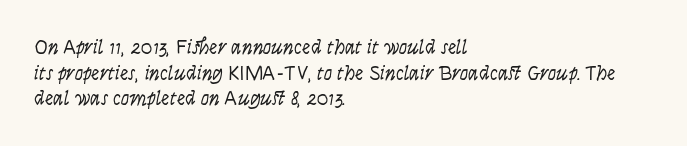
Q: Is the text bold? A: No.
Q: Is the text italic (slanted)? A: Yes, it leans right by about 9 degrees.
Q: Is the text underlined? A: No.
Q: How is the paragraph aligned? A: Left-aligned.
Q: Is the spacing between letters normal or unusually wide? A: Normal.
